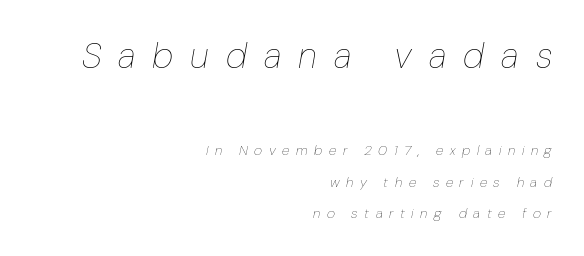
{"italic": "yes", "lean": "right", "slant_degrees": 10, "bold": "no", "weight": "thin", "width": "condensed", "stroke_contrast": "low", "x_height": "medium", "monospaced": "no", "underline": "no", "align": "right", "line_spacing": "loose", "line_spacing_ratio": 2.24, "letter_spacing": "wide", "letter_spacing_em": 0.47, "larger_block": "first", "size_ratio": 2.57, "glyph_px": 36}
